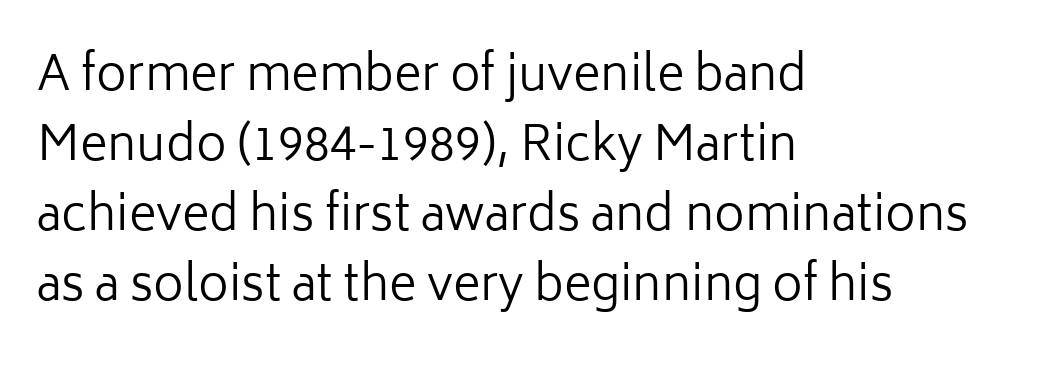
Horizontal bands of white between lines are of average thickness. The glyphs are unaccompanied by any horizontal stroke below them. Note the varied advance widths — an 'i' is clearly narrower than an 'm'. The typesetter chose a ragged-right arrangement here. Nope, not italic — everything's standing straight.
